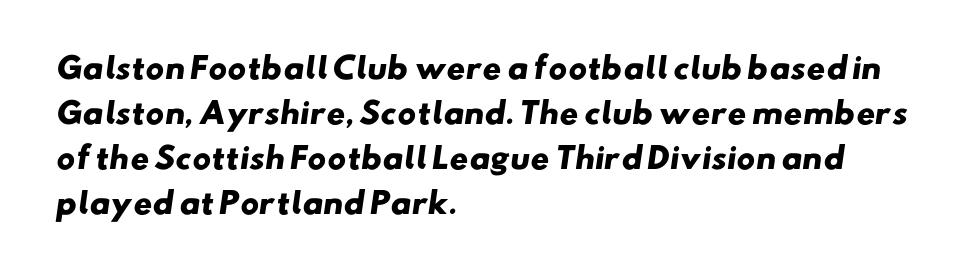
The image shows 29 px heavy, wide sans-serif type; set left-aligned, normal line spacing (1.55x), normal letter spacing, not underlined; low stroke contrast and a small x-height.
